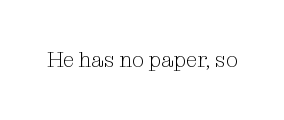
Q: Is the text bold? A: No.
Q: Is the text italic (slanted)? A: No, it is upright.
Q: Is the text underlined? A: No.
Q: Is the spacing between letters normal or unusually wide? A: Normal.
